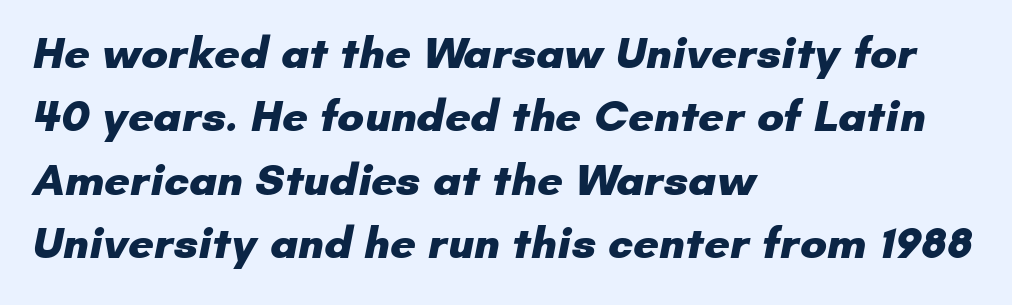
The image shows 45 px heavy sans-serif type; set left-aligned, normal line spacing (1.41x), normal letter spacing, not underlined; low stroke contrast and a small x-height.
